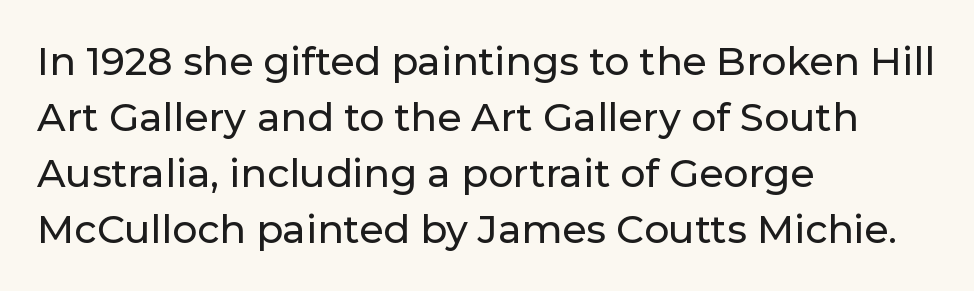
Serifs: no, the terminals of the letterforms are clean. When letters stand straight like this, we call the style roman or upright. One glance says typical: line gaps are just what's usual. If you drew a ruler down the left edge, every line would touch it. Words appear dense and cohesive because spacing is normal.
